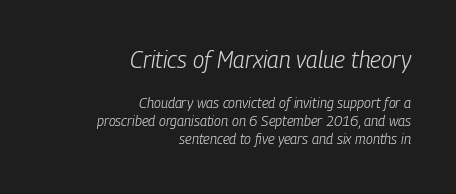
Q: Is the text bold? A: No.
Q: Is the text italic (slanted)? A: Yes, it leans right by about 9 degrees.
Q: Is the text underlined? A: No.
Q: How is the paragraph aligned? A: Right-aligned.
Q: Is the spacing between letters normal or unusually wide? A: Normal.
Q: Is the spacing between lines tight, normal or loose? A: Normal.
Q: Which block of text is set in a larger size, the first (top) or the second (bottom)? A: The first (top) one.
